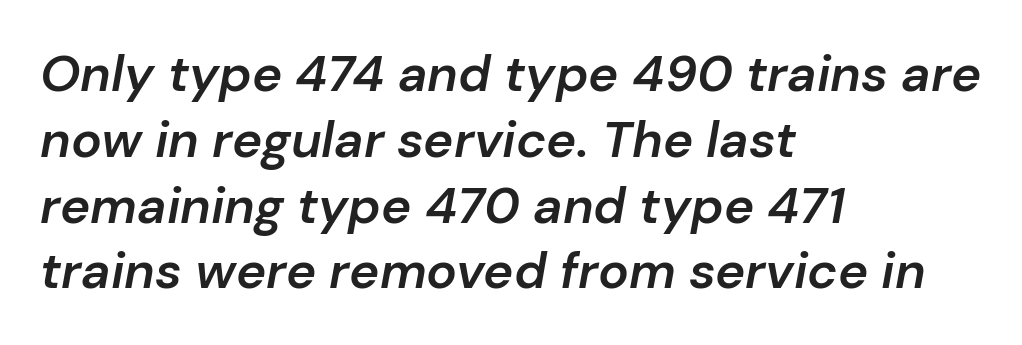
The image shows 51 px semibold type, italic (leaning right); set left-aligned, normal line spacing (1.29x), normal letter spacing, not underlined; low stroke contrast and a medium x-height.
